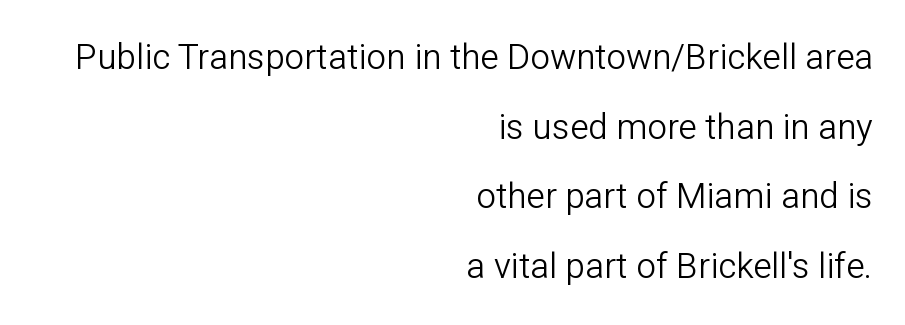
Q: Is the text bold? A: No.
Q: Is the text italic (slanted)? A: No, it is upright.
Q: Is the typeface a serif or a sans-serif typeface? A: Sans-serif.
Q: Is the text underlined? A: No.
Q: How is the paragraph aligned? A: Right-aligned.
Q: Is the spacing between letters normal or unusually wide? A: Normal.
Q: Is the spacing between lines tight, normal or loose? A: Loose.
Q: Width (condensed, normal, or wide)? A: Normal.
Q: Stroke contrast? A: Low.
Q: x-height? A: Medium.
Q: Monospaced? A: No.
